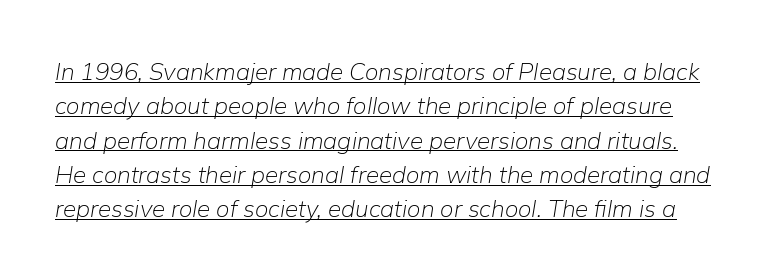
{"italic": "yes", "lean": "right", "slant_degrees": 9, "bold": "no", "underline": "yes", "line_spacing": "normal", "line_spacing_ratio": 1.43, "letter_spacing": "normal", "letter_spacing_em": 0.0, "glyph_px": 24}
